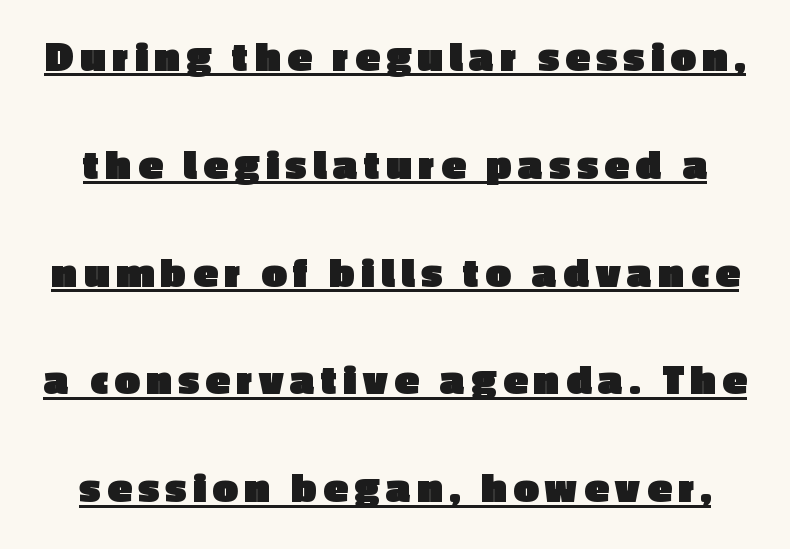
{"serif": "no", "italic": "no", "bold": "yes", "weight": "heavy", "width": "normal", "x_height": "medium", "monospaced": "no", "underline": "yes", "line_spacing": "loose", "line_spacing_ratio": 2.45, "glyph_px": 44}
